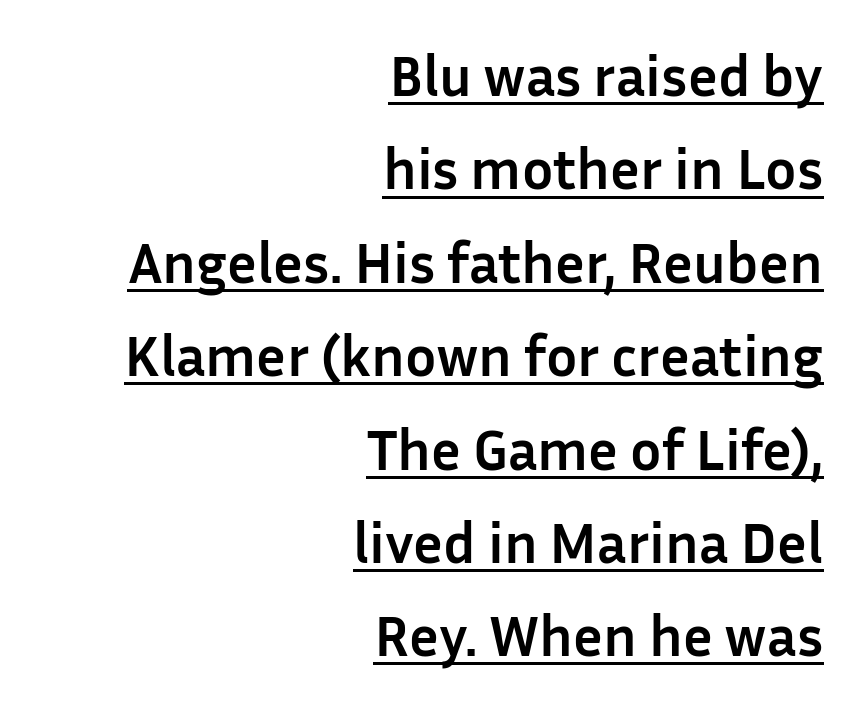
The image shows 58 px semibold sans-serif type, upright; set right-aligned, normal line spacing (1.61x), normal letter spacing, underlined; low stroke contrast and a medium x-height.
